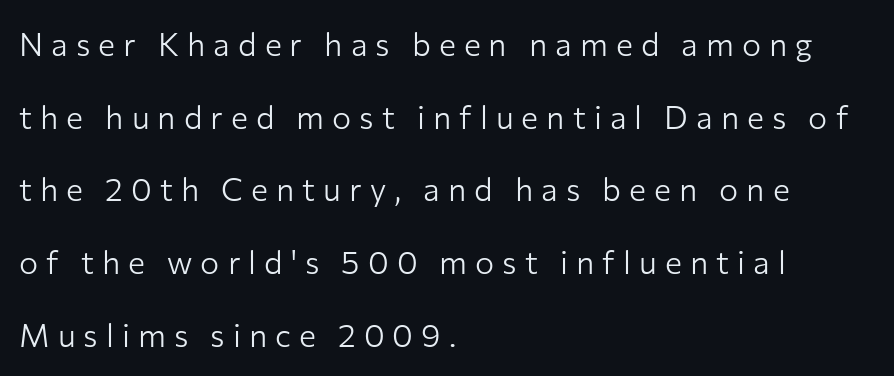
{"serif": "no", "italic": "no", "bold": "no", "weight": "light", "width": "normal", "stroke_contrast": "low", "x_height": "medium", "monospaced": "no", "underline": "no", "align": "left", "line_spacing": "loose", "line_spacing_ratio": 2.27, "letter_spacing": "wide", "letter_spacing_em": 0.25, "glyph_px": 32}
